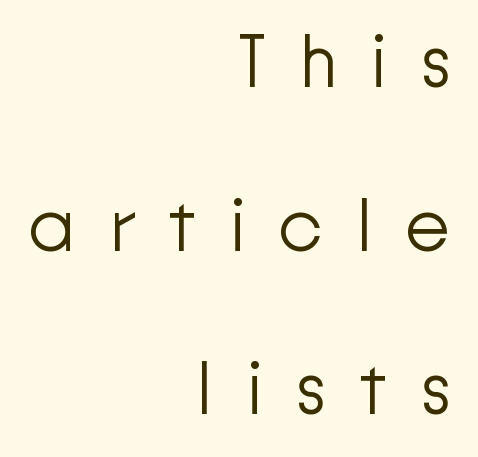
The rendering uses natural spacing where letterforms have individual widths. Ascenders rise straight up at ninety degrees. Casual observation: everything's shoved over to the right. The type is letterspaced generously, with wide tracking. These lines stand farther apart than default settings would place them. Just letters on the line, the space beneath them empty.
